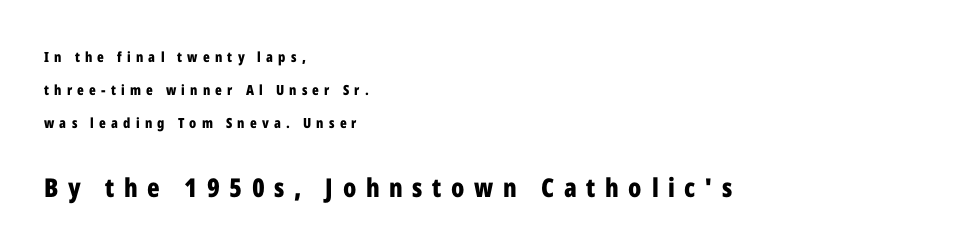
{"italic": "no", "bold": "yes", "underline": "no", "align": "left", "line_spacing": "loose", "line_spacing_ratio": 2.36, "letter_spacing": "wide", "letter_spacing_em": 0.37, "larger_block": "second", "size_ratio": 1.86, "glyph_px": 26}
